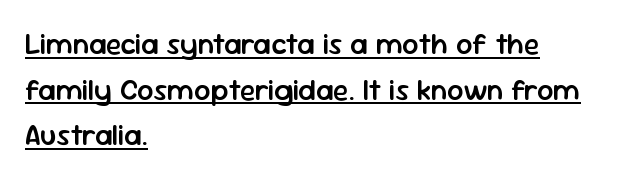
The image shows 29 px semibold sans-serif type, upright; set left-aligned, normal line spacing (1.57x), normal letter spacing, underlined; low stroke contrast and a medium x-height.
